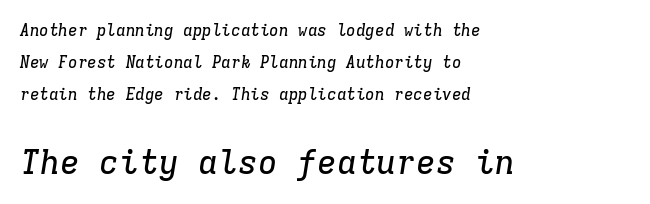
{"serif": "yes", "italic": "yes", "lean": "right", "slant_degrees": 9, "width": "normal", "stroke_contrast": "low", "x_height": "medium", "monospaced": "yes", "underline": "no", "align": "left", "line_spacing": "loose", "line_spacing_ratio": 1.99, "letter_spacing": "normal", "letter_spacing_em": 0.0, "larger_block": "second", "size_ratio": 2.06, "glyph_px": 33}
